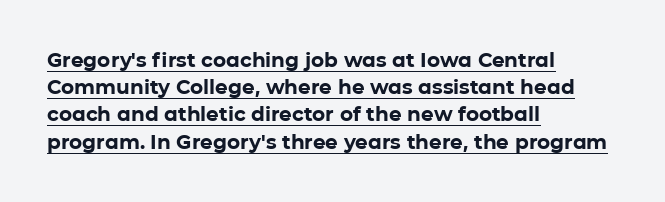
{"italic": "no", "bold": "yes", "underline": "yes", "align": "left", "line_spacing": "normal", "line_spacing_ratio": 1.36, "letter_spacing": "normal", "letter_spacing_em": 0.0, "glyph_px": 20}
